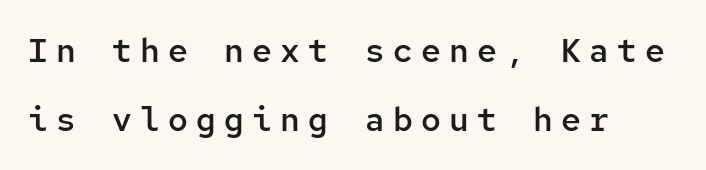
Q: Is the text bold? A: Semi-bold.
Q: Is the text italic (slanted)? A: No, it is upright.
Q: Is the typeface a serif or a sans-serif typeface? A: Sans-serif.
Q: Is the text underlined? A: No.
Q: How is the paragraph aligned? A: Left-aligned.
Q: Is the spacing between letters normal or unusually wide? A: Unusually wide.
Q: Is the spacing between lines tight, normal or loose? A: Loose.
Q: Width (condensed, normal, or wide)? A: Normal.
Q: Stroke contrast? A: Low.
Q: x-height? A: Medium.
Q: Monospaced? A: Yes.
